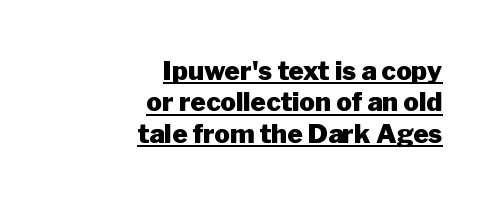
The image shows 26 px bold type, upright; set right-aligned, line spacing 1.21x, normal letter spacing, underlined.
